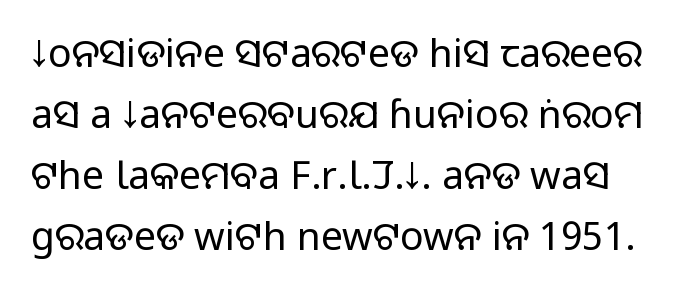
Q: Is the text bold? A: No.
Q: Is the text italic (slanted)? A: No, it is upright.
Q: Is the typeface a serif or a sans-serif typeface? A: Sans-serif.
Q: Is the text underlined? A: No.
Q: Is the spacing between letters normal or unusually wide? A: Normal.
Q: Is the spacing between lines tight, normal or loose? A: Normal.
Q: Width (condensed, normal, or wide)? A: Normal.
Q: Stroke contrast? A: Low.
Q: x-height? A: Large.
Q: Monospaced? A: No.
